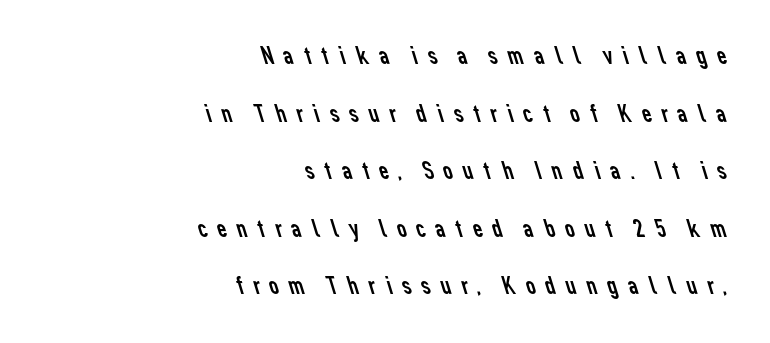
{"bold": "no", "underline": "no", "align": "right", "line_spacing": "loose", "line_spacing_ratio": 2.13, "letter_spacing": "wide", "letter_spacing_em": 0.27, "glyph_px": 27}
